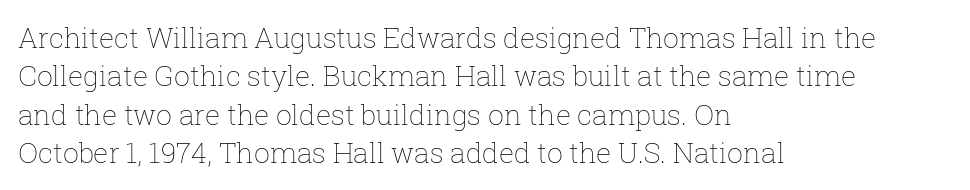
Note the varied advance widths — an 'i' is clearly narrower than an 'm'. Each row of text sits above clean, open space. A roman cut, with each character standing at attention. The paragraph shown leans on its left margin. No letter is thick-stroked: the sample isn't bold. Is the letter spacing exaggerated? No — it looks like the ordinary default.
